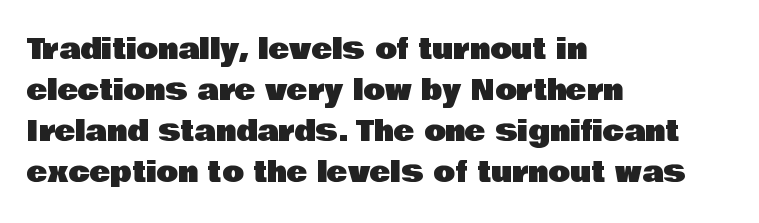
Interline gaps are of average width in this sample. This is sans-serif lettering, the kind often seen on screens and signage. Each line starts at the same left margin while the right side varies. The gaps between neighbouring characters are ordinary and unremarkable. The letters advance in unequal steps, a hallmark of proportional type. The area under the type is left untouched.
